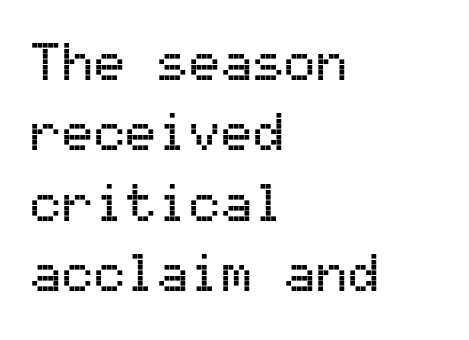
In terms of letterform style, serifs are entirely absent. Interline gaps are of average width in this sample. Tall strokes in this sample are plumb rather than angled. Type without underlining. The passage is arranged the way most books set body copy — flush left.
